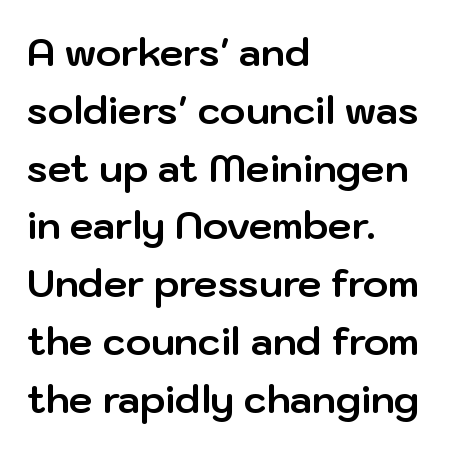
Q: Is the text bold? A: Yes.
Q: Is the text italic (slanted)? A: No, it is upright.
Q: Is the typeface a serif or a sans-serif typeface? A: Sans-serif.
Q: Is the text underlined? A: No.
Q: How is the paragraph aligned? A: Left-aligned.
Q: Is the spacing between letters normal or unusually wide? A: Normal.
Q: Is the spacing between lines tight, normal or loose? A: Normal.
Q: Width (condensed, normal, or wide)? A: Normal.
Q: Stroke contrast? A: Low.
Q: x-height? A: Medium.
Q: Monospaced? A: No.
